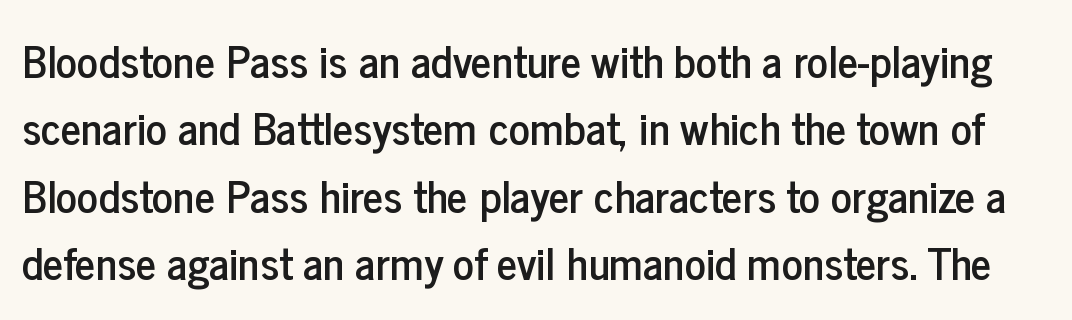
{"serif": "no", "italic": "no", "width": "condensed", "stroke_contrast": "low", "x_height": "medium", "monospaced": "no", "underline": "no", "line_spacing": "normal", "line_spacing_ratio": 1.53, "letter_spacing": "normal", "letter_spacing_em": 0.0, "glyph_px": 44}
